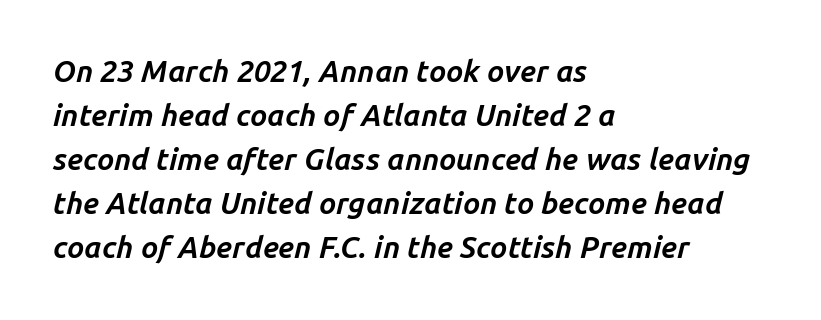
The image shows 30 px bold type, italic (leaning right); set left-aligned, normal line spacing (1.47x), normal letter spacing, not underlined; low stroke contrast and a medium x-height.
